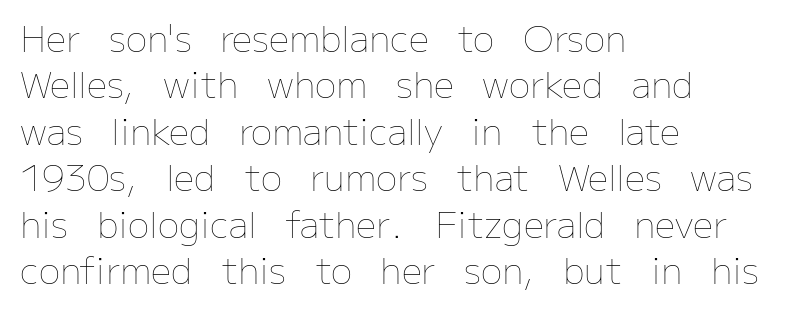
{"italic": "no", "bold": "no", "weight": "thin", "width": "normal", "stroke_contrast": "low", "x_height": "medium", "monospaced": "no", "underline": "no", "align": "left", "line_spacing": "normal", "line_spacing_ratio": 1.29, "letter_spacing": "normal", "letter_spacing_em": 0.0, "glyph_px": 36}
